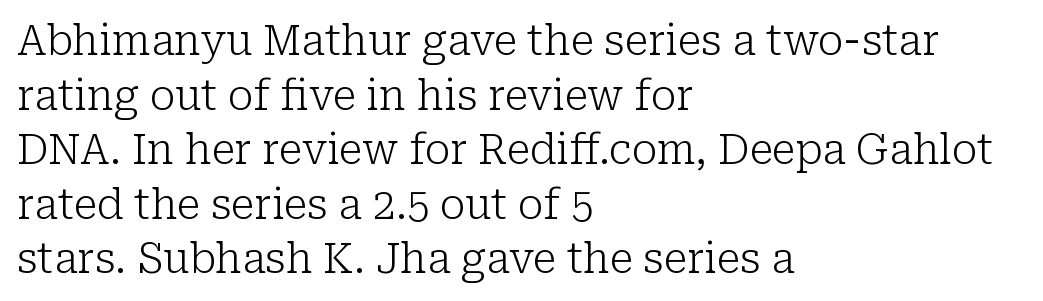
Q: Is the text bold? A: No.
Q: Is the text italic (slanted)? A: No, it is upright.
Q: Is the typeface a serif or a sans-serif typeface? A: Serif.
Q: Is the text underlined? A: No.
Q: How is the paragraph aligned? A: Left-aligned.
Q: Is the spacing between letters normal or unusually wide? A: Normal.
Q: Is the spacing between lines tight, normal or loose? A: Normal.
Q: Width (condensed, normal, or wide)? A: Normal.
Q: Stroke contrast? A: Low.
Q: x-height? A: Medium.
Q: Monospaced? A: No.
